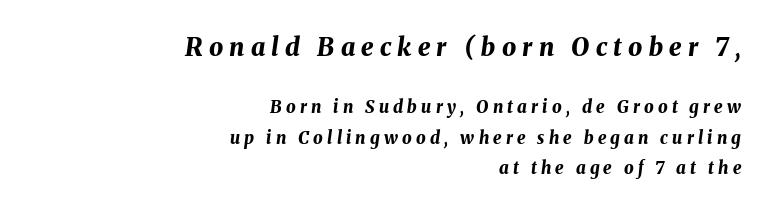
{"italic": "yes", "lean": "right", "slant_degrees": 8, "bold": "yes", "underline": "no", "align": "right", "line_spacing_ratio": 1.8, "letter_spacing": "wide", "letter_spacing_em": 0.25, "larger_block": "first", "size_ratio": 1.47, "glyph_px": 25}
